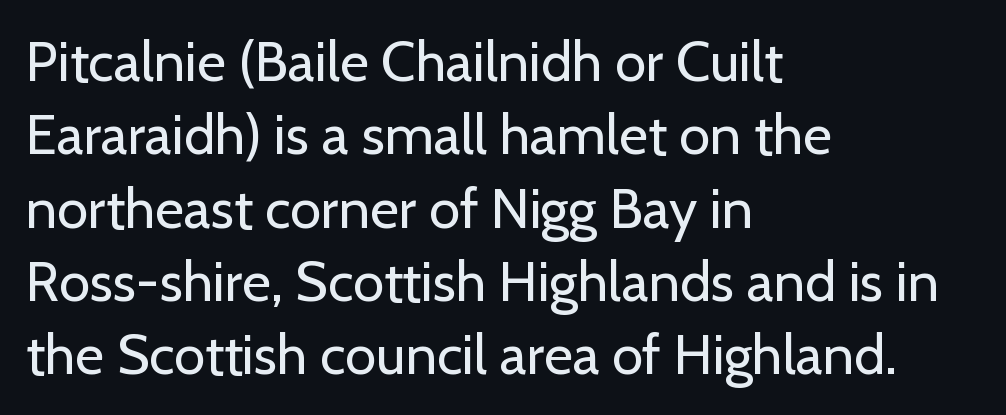
Q: Is the text bold? A: No.
Q: Is the text italic (slanted)? A: No, it is upright.
Q: Is the typeface a serif or a sans-serif typeface? A: Sans-serif.
Q: Is the text underlined? A: No.
Q: How is the paragraph aligned? A: Left-aligned.
Q: Is the spacing between letters normal or unusually wide? A: Normal.
Q: Is the spacing between lines tight, normal or loose? A: Normal.
Q: Width (condensed, normal, or wide)? A: Normal.
Q: Stroke contrast? A: Low.
Q: x-height? A: Medium.
Q: Monospaced? A: No.
